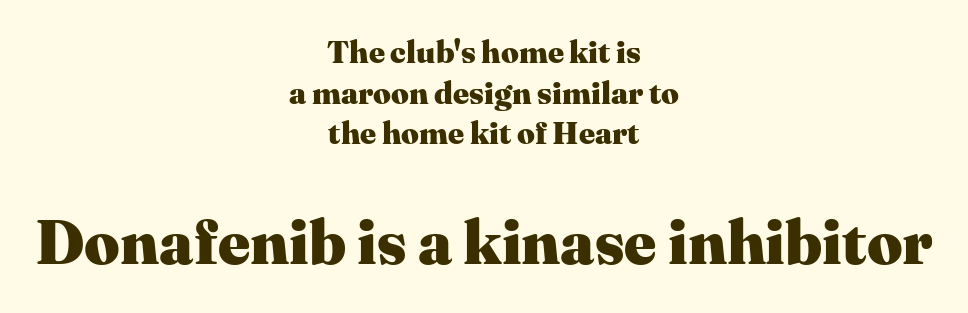
The image shows 62 px heavy serif type, upright; set centered, normal line spacing (1.31x), normal letter spacing, not underlined; the second (bottom) block is 2.0x larger; medium stroke contrast and a medium x-height.
